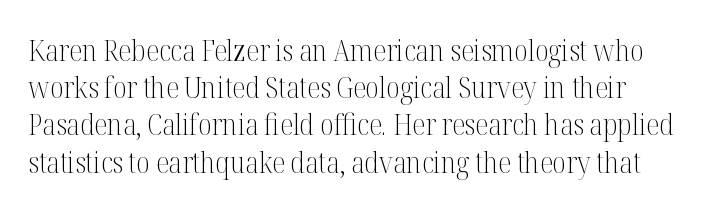
Q: Is the text bold? A: No.
Q: Is the text italic (slanted)? A: No, it is upright.
Q: Is the typeface a serif or a sans-serif typeface? A: Serif.
Q: Is the text underlined? A: No.
Q: How is the paragraph aligned? A: Left-aligned.
Q: Is the spacing between letters normal or unusually wide? A: Normal.
Q: Width (condensed, normal, or wide)? A: Condensed.
Q: Stroke contrast? A: Medium.
Q: x-height? A: Medium.
Q: Monospaced? A: No.
